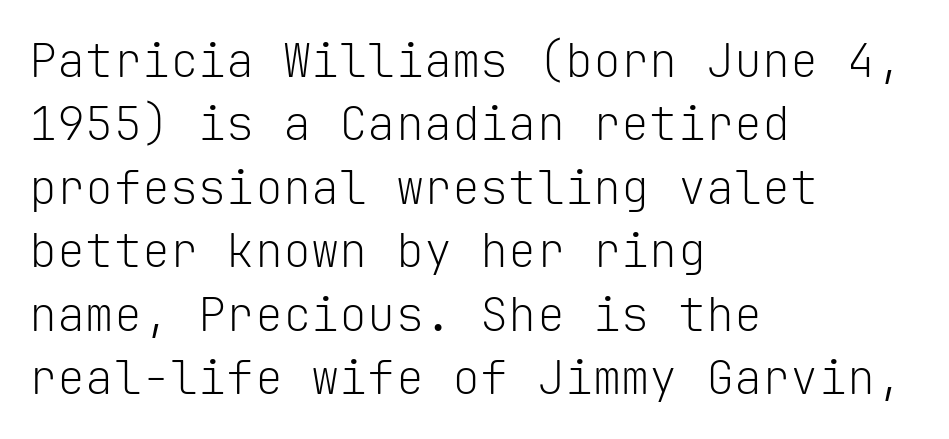
{"serif": "no", "italic": "no", "bold": "no", "weight": "light", "width": "normal", "stroke_contrast": "low", "x_height": "medium", "monospaced": "yes", "underline": "no", "align": "left", "line_spacing": "normal", "line_spacing_ratio": 1.35, "letter_spacing": "normal", "letter_spacing_em": 0.0, "glyph_px": 47}
